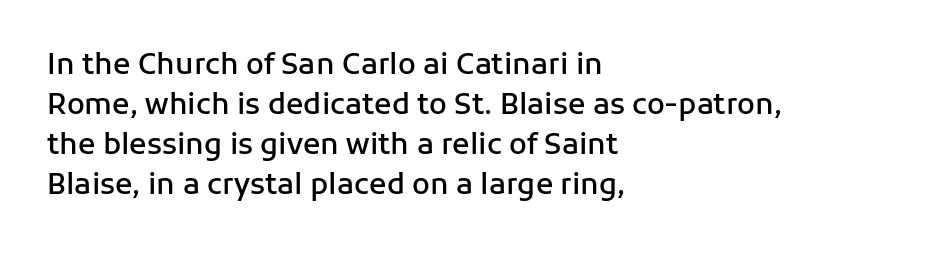
Q: Is the text bold? A: Semi-bold.
Q: Is the text italic (slanted)? A: No, it is upright.
Q: Is the typeface a serif or a sans-serif typeface? A: Sans-serif.
Q: Is the text underlined? A: No.
Q: How is the paragraph aligned? A: Left-aligned.
Q: Is the spacing between letters normal or unusually wide? A: Normal.
Q: Is the spacing between lines tight, normal or loose? A: Normal.
Q: Width (condensed, normal, or wide)? A: Normal.
Q: Stroke contrast? A: Low.
Q: x-height? A: Medium.
Q: Monospaced? A: No.
